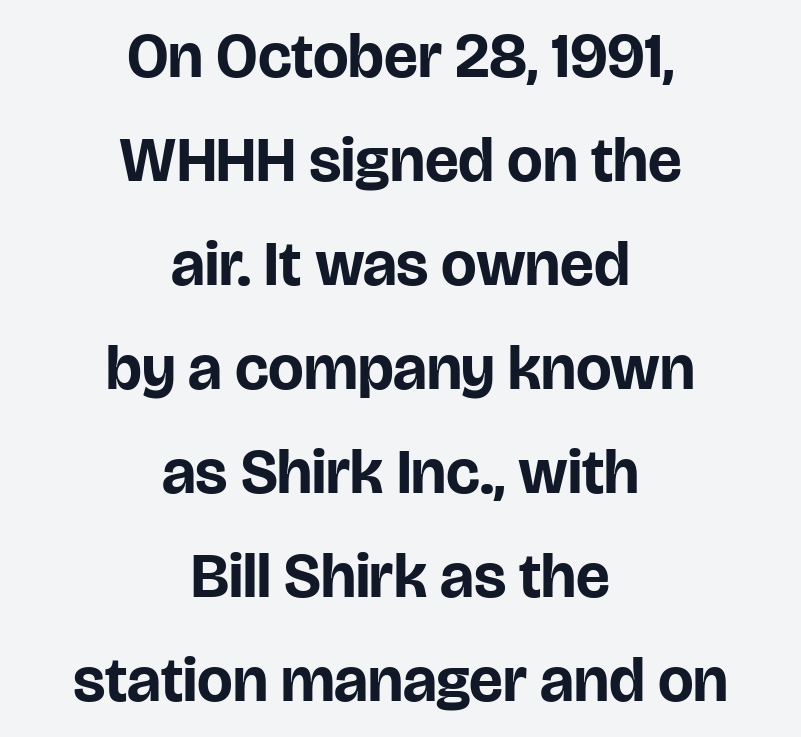
The image shows 63 px bold sans-serif type, upright; set centered, normal line spacing (1.65x), normal letter spacing, not underlined; low stroke contrast and a large x-height.
